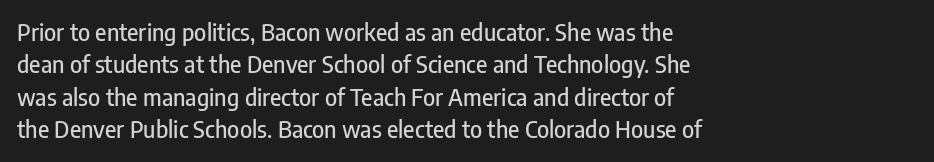
{"italic": "no", "underline": "no", "align": "left", "line_spacing": "normal", "line_spacing_ratio": 1.41, "letter_spacing": "normal", "letter_spacing_em": 0.0, "glyph_px": 23}
